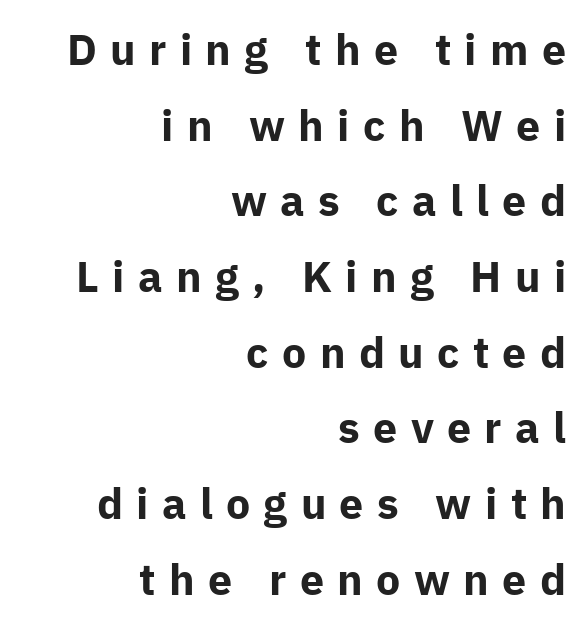
{"serif": "no", "italic": "no", "bold": "yes", "weight": "bold", "width": "normal", "stroke_contrast": "low", "x_height": "medium", "monospaced": "no", "underline": "no", "align": "right", "line_spacing_ratio": 1.76, "letter_spacing": "wide", "letter_spacing_em": 0.31, "glyph_px": 43}
